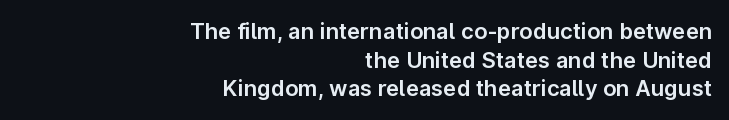
The image shows 22 px text type, upright; set right-aligned, normal line spacing (1.3x), normal letter spacing, not underlined.
